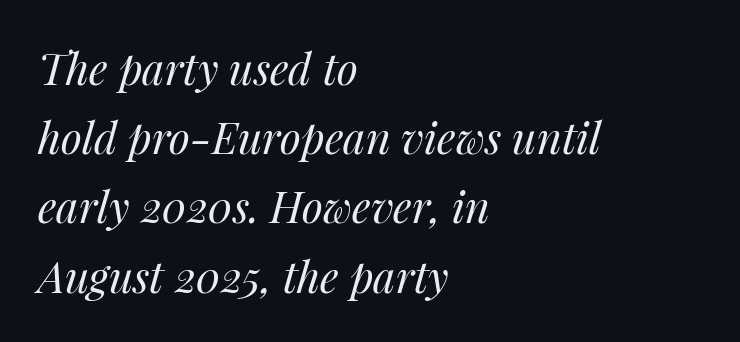
Q: Is the text bold? A: No.
Q: Is the text italic (slanted)? A: Yes, it leans right by about 14 degrees.
Q: Is the text underlined? A: No.
Q: How is the paragraph aligned? A: Left-aligned.
Q: Is the spacing between letters normal or unusually wide? A: Normal.
Q: Is the spacing between lines tight, normal or loose? A: Normal.
Q: Width (condensed, normal, or wide)? A: Normal.
Q: Stroke contrast? A: Medium.
Q: x-height? A: Medium.
Q: Monospaced? A: No.
